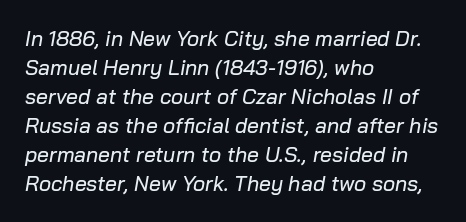
The glyphs look as if they've been sheared to an angle. Spacing between characters is what you'd get straight out of the box. This sample keeps an unexceptional amount of space between lines. Decoration check: the copy has no underline. Line starts are locked; line ends wander.
